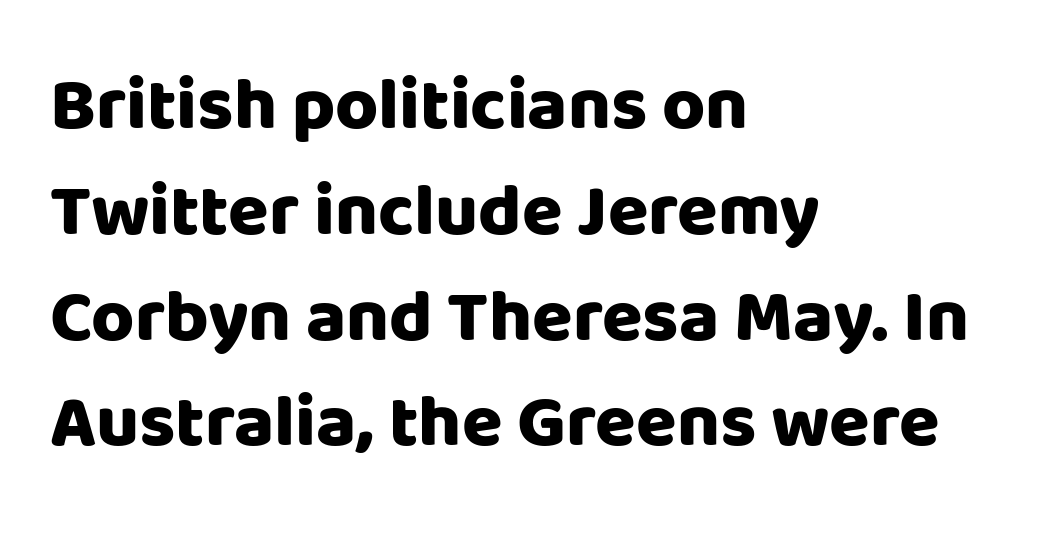
A clean baseline with only descenders dipping below it. Line beginnings align vertically; line endings do not. Every letter is thick-stroked: bold, no question. The leading is moderate, giving the passage an even texture.
